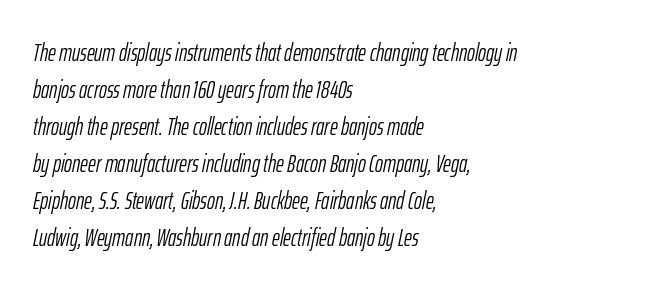
Q: Is the text bold? A: No.
Q: Is the text italic (slanted)? A: Yes, it leans right by about 12 degrees.
Q: Is the text underlined? A: No.
Q: How is the paragraph aligned? A: Left-aligned.
Q: Is the spacing between letters normal or unusually wide? A: Normal.
Q: Is the spacing between lines tight, normal or loose? A: Normal.
